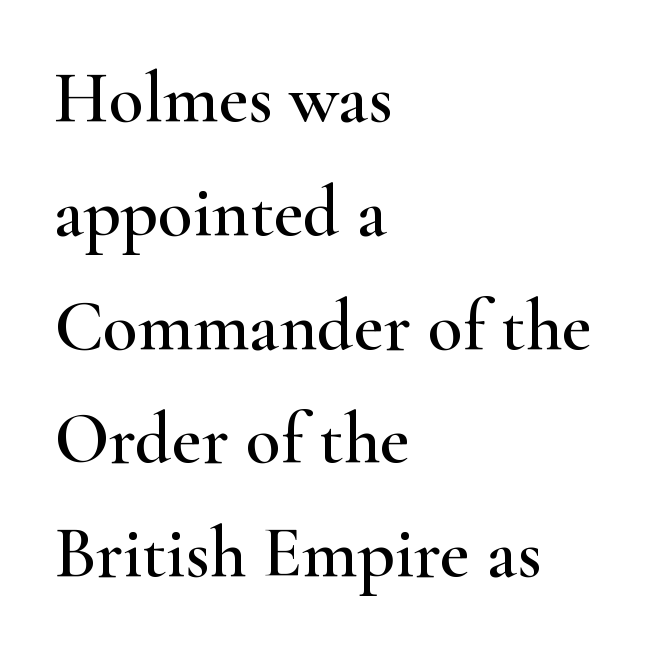
This rendering employs a face with finishing strokes, i.e., a serif. Letters rest on an invisible, unmarked baseline. Is there any slant? The stems are plumb. Normally led — the rows are evenly, conventionally spaced. A typesetter would call this proportional, since set widths differ per character. Horizontal alignment here is leftward, the default for most running prose.
